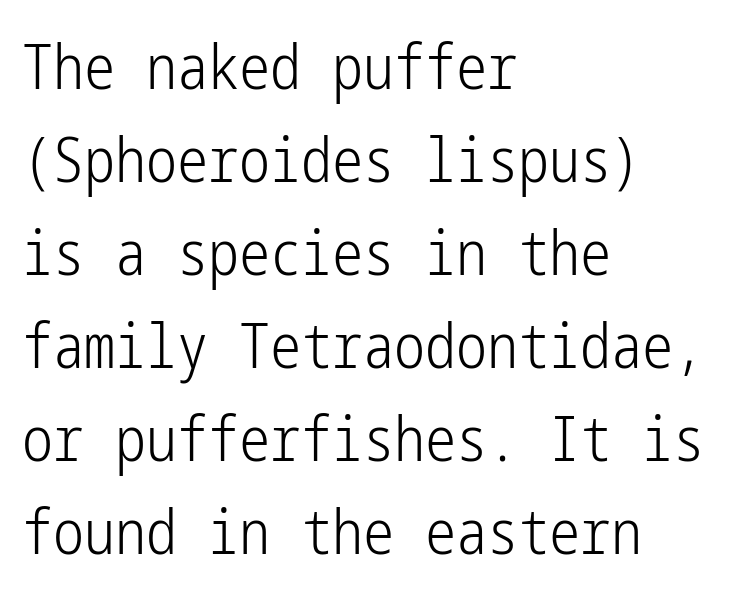
Q: Is the text bold? A: No.
Q: Is the text italic (slanted)? A: No, it is upright.
Q: Is the typeface a serif or a sans-serif typeface? A: Sans-serif.
Q: Is the text underlined? A: No.
Q: How is the paragraph aligned? A: Left-aligned.
Q: Is the spacing between letters normal or unusually wide? A: Normal.
Q: Is the spacing between lines tight, normal or loose? A: Normal.
Q: Width (condensed, normal, or wide)? A: Condensed.
Q: Stroke contrast? A: Low.
Q: x-height? A: Medium.
